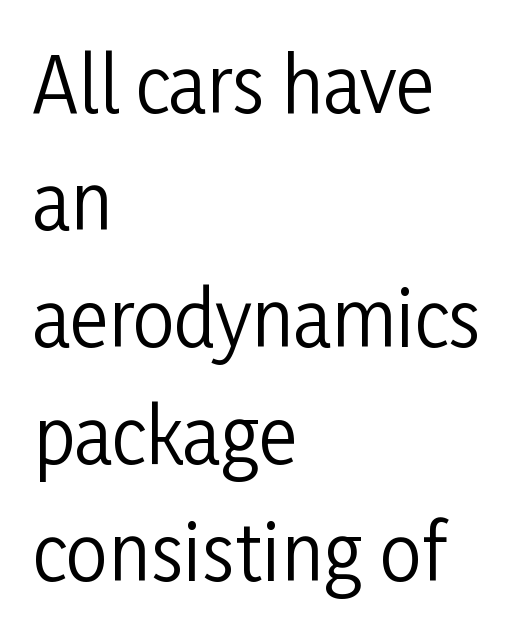
Q: Is the text bold? A: No.
Q: Is the text italic (slanted)? A: No, it is upright.
Q: Is the typeface a serif or a sans-serif typeface? A: Sans-serif.
Q: Is the text underlined? A: No.
Q: How is the paragraph aligned? A: Left-aligned.
Q: Is the spacing between letters normal or unusually wide? A: Normal.
Q: Is the spacing between lines tight, normal or loose? A: Normal.
Q: Width (condensed, normal, or wide)? A: Condensed.
Q: Stroke contrast? A: Low.
Q: x-height? A: Medium.
Q: Monospaced? A: No.
